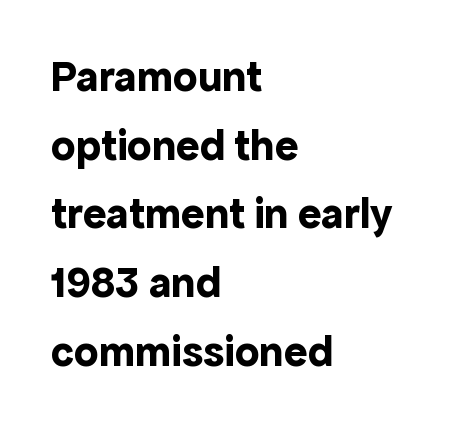
{"serif": "no", "italic": "no", "bold": "yes", "weight": "bold", "width": "normal", "x_height": "medium", "monospaced": "no", "underline": "no", "align": "left", "line_spacing": "normal", "line_spacing_ratio": 1.56, "letter_spacing": "normal", "letter_spacing_em": 0.0, "glyph_px": 44}
